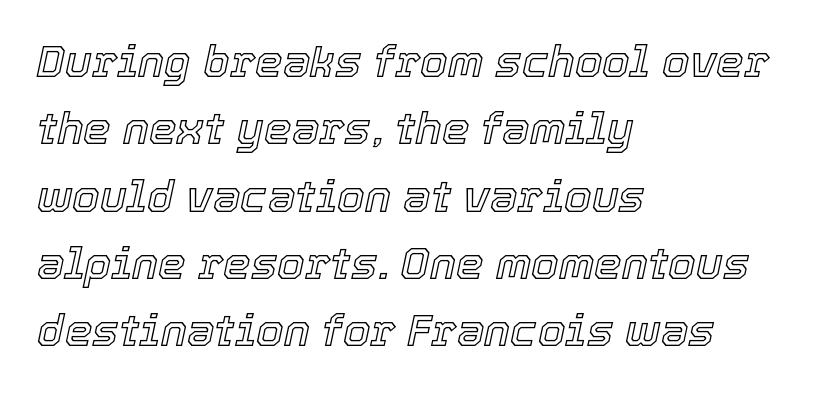
The image shows 44 px text type, italic (leaning right); set left-aligned, normal line spacing (1.53x), normal letter spacing, not underlined; a medium x-height.
